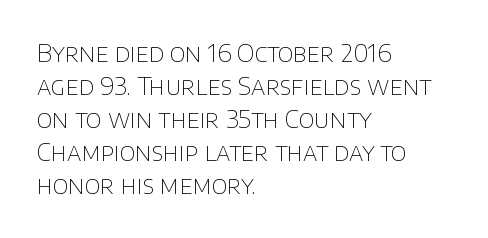
Q: Is the text bold? A: No.
Q: Is the text italic (slanted)? A: No, it is upright.
Q: Is the text underlined? A: No.
Q: How is the paragraph aligned? A: Left-aligned.
Q: Is the spacing between letters normal or unusually wide? A: Normal.
Q: Is the spacing between lines tight, normal or loose? A: Normal.
